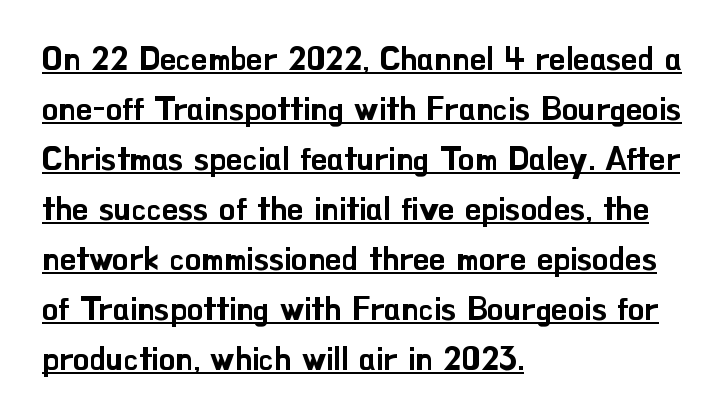
{"serif": "no", "italic": "no", "width": "normal", "stroke_contrast": "low", "x_height": "small", "monospaced": "no", "underline": "yes", "align": "left", "line_spacing": "normal", "line_spacing_ratio": 1.56, "letter_spacing": "normal", "letter_spacing_em": 0.0, "glyph_px": 32}
